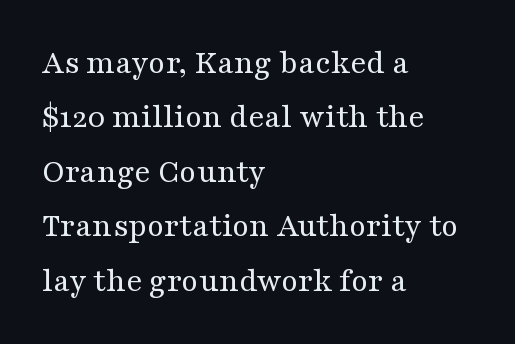
The image shows 34 px regular-weight, wide serif type, upright; set left-aligned, normal line spacing (1.6x), normal letter spacing, not underlined; medium stroke contrast and a medium x-height.
